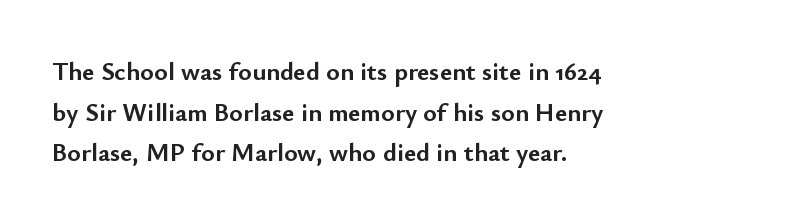
Q: Is the text bold? A: Yes.
Q: Is the text italic (slanted)? A: No, it is upright.
Q: Is the text underlined? A: No.
Q: How is the paragraph aligned? A: Left-aligned.
Q: Is the spacing between letters normal or unusually wide? A: Normal.
Q: Is the spacing between lines tight, normal or loose? A: Normal.
